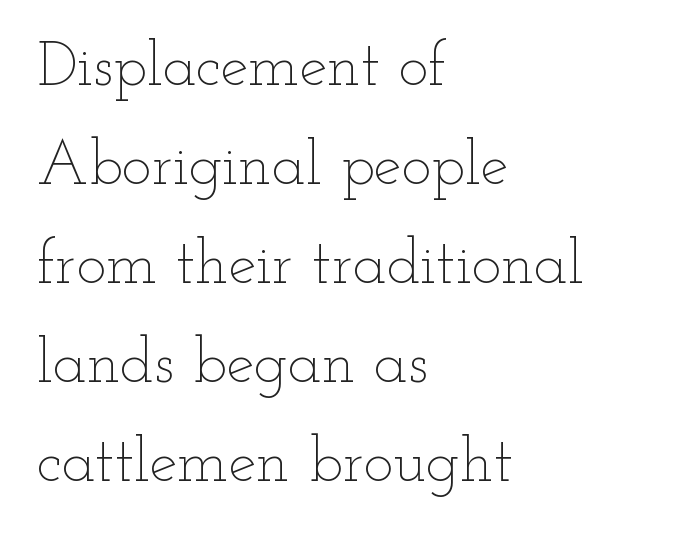
Unbolded letterforms with no extra heft. Quick note: underline off. Do the characters align in a grid? No, the font is proportional. Line spacing here is normal. The letters sit at their default tracking, neither squeezed nor spread.
